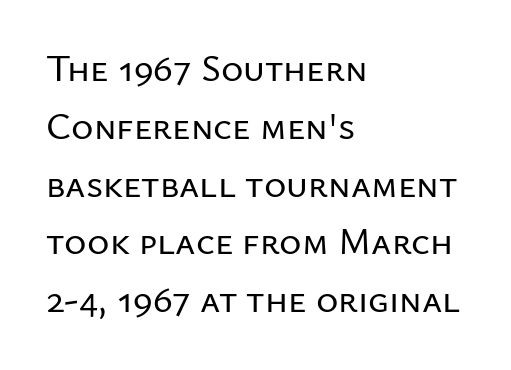
Baseline-to-baseline distance is the conventional proportion of letter height. The typography opts for an upright posture over an oblique one. Lines of text with bare space underneath. A student would call this left alignment; a typographer would say flush left, rag right. Think of a printed novel: that variable character pitch is what you see here. Typographically, this falls in the sans-serif category.
